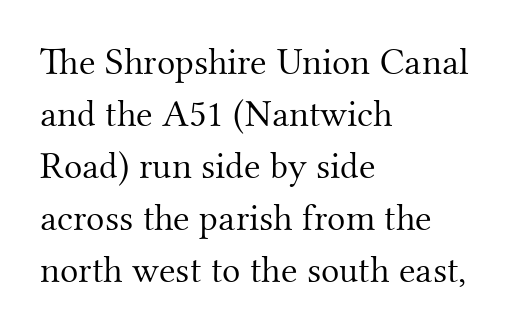
The image shows 38 px light serif type, upright; set left-aligned, normal line spacing (1.37x), normal letter spacing, not underlined; medium stroke contrast and a small x-height.
